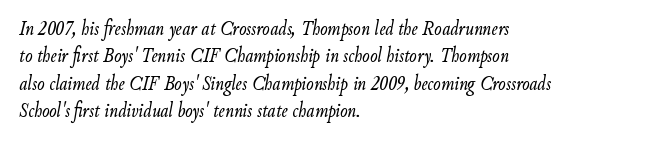
The image shows 22 px text type, italic (leaning right); set left-aligned, normal line spacing (1.25x), normal letter spacing, not underlined.
